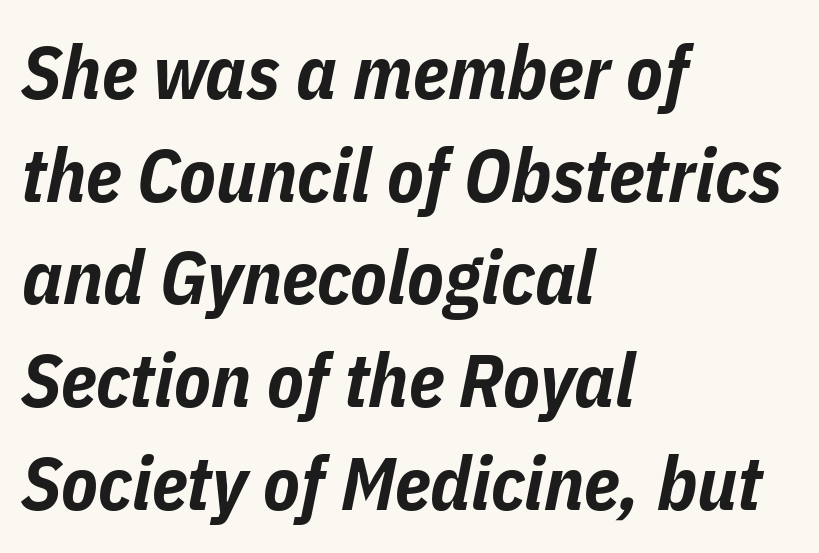
{"italic": "yes", "lean": "right", "slant_degrees": 11, "bold": "yes", "weight": "bold", "width": "condensed", "stroke_contrast": "low", "x_height": "medium", "monospaced": "no", "underline": "no", "align": "left", "line_spacing": "normal", "line_spacing_ratio": 1.37, "letter_spacing": "normal", "letter_spacing_em": 0.0, "glyph_px": 75}
